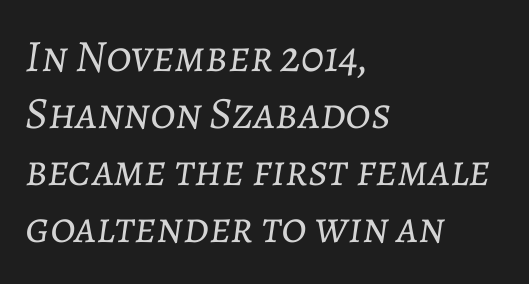
Is this a heavy cut? Hardly; it is regular or lighter. One glance says typical: line gaps are just what's usual. Emphasis-style slanted type is in use. These lines are rendered in a variable-pitch font. The passage is arranged the way most books set body copy — flush left. Inter-character spacing is left at the font's built-in metrics.
